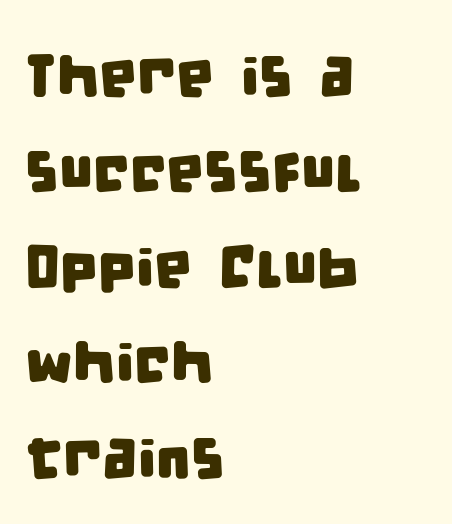
The image shows 60 px condensed sans-serif type; set left-aligned, normal line spacing (1.59x), normal letter spacing, not underlined; low stroke contrast and a large x-height.
